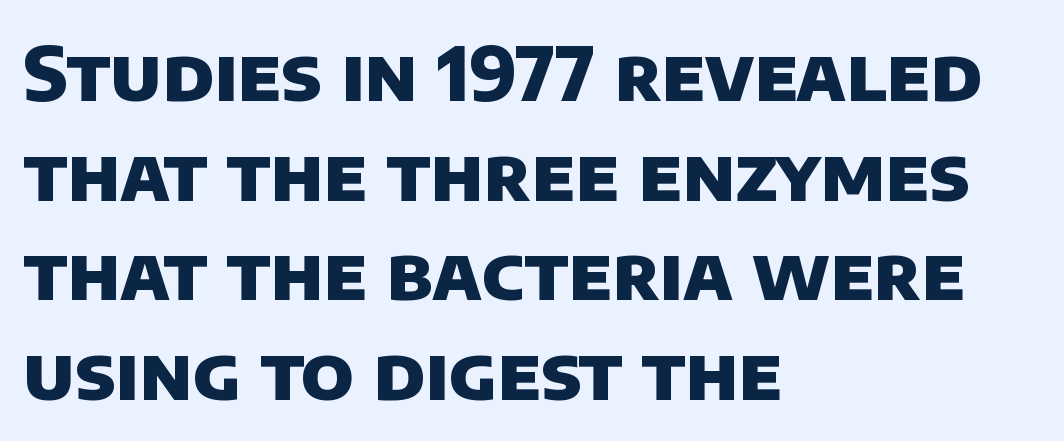
The image shows 75 px heavy sans-serif type; set left-aligned, normal line spacing (1.33x), normal letter spacing, not underlined; low stroke contrast and a large x-height.
